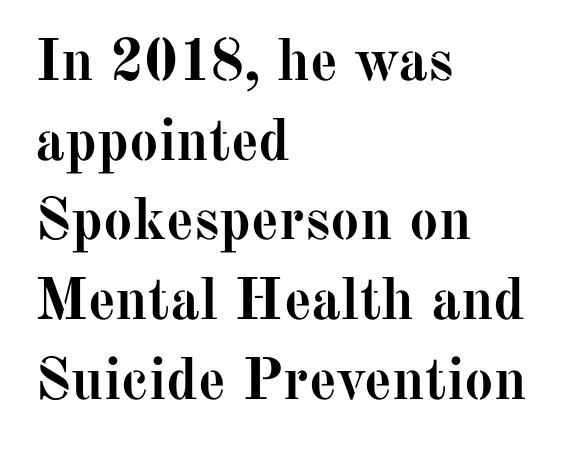
The designer went with a serif here, giving each stem small feet. Students, observe: this is what conventionally led text looks like. What stands out about the letter spacing? Nothing — it is the standard amount. The area under the type is left untouched. Vertical strokes here are truly vertical.
